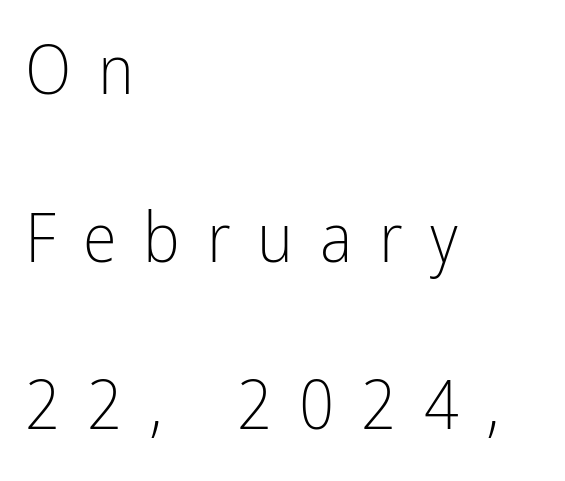
These lines have a slow, spaced-out rhythm from letter to letter. Classification — sans serif. The passage shown is not bold in any degree. The letters advance in unequal steps, a hallmark of proportional type. Characters remain perfectly vertical along every line.
